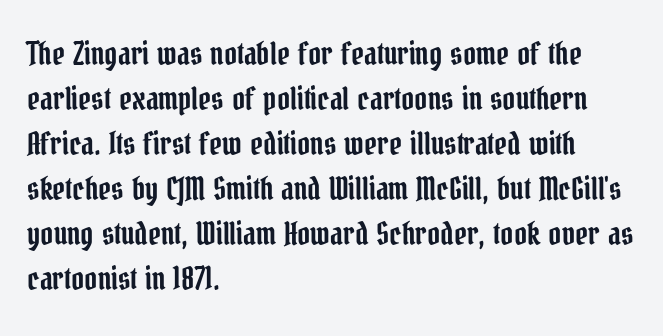
The image shows 31 px condensed serif type, upright; set left-aligned, normal line spacing (1.45x), normal letter spacing, not underlined; low stroke contrast and a medium x-height.
